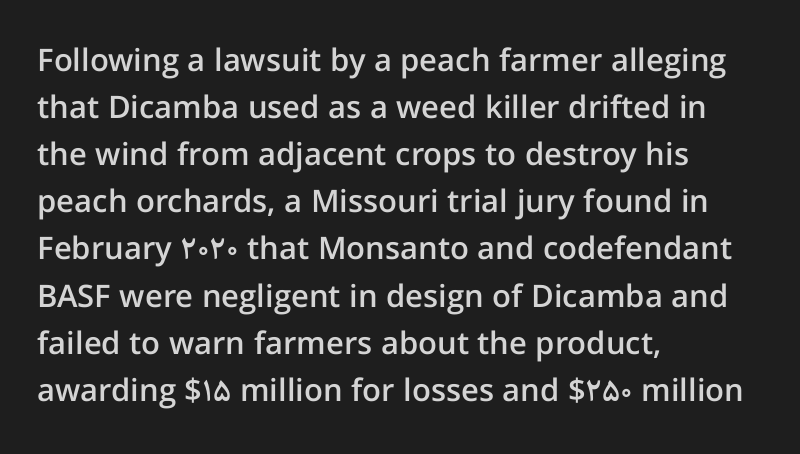
{"serif": "no", "italic": "no", "bold": "semi", "weight": "semibold", "width": "normal", "stroke_contrast": "low", "x_height": "medium", "monospaced": "no", "underline": "no", "align": "left", "line_spacing": "normal", "line_spacing_ratio": 1.52, "letter_spacing": "normal", "letter_spacing_em": 0.0, "glyph_px": 31}
